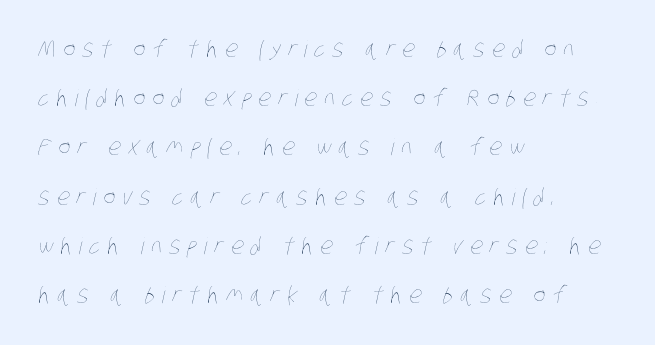
The image shows 23 px text type; set left-aligned, loose line spacing (2.14x), unusually wide letter spacing (+0.31 em), not underlined.
